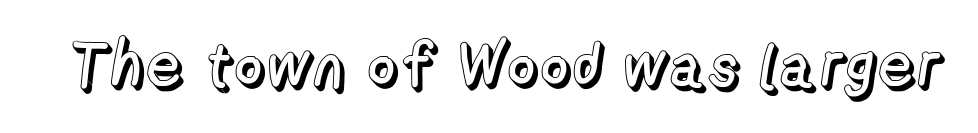
Q: Is the text italic (slanted)? A: Yes.
Q: Is the text underlined? A: No.
Q: Is the spacing between letters normal or unusually wide? A: Normal.
Q: Width (condensed, normal, or wide)? A: Normal.
Q: x-height? A: Medium.
Q: Monospaced? A: No.
